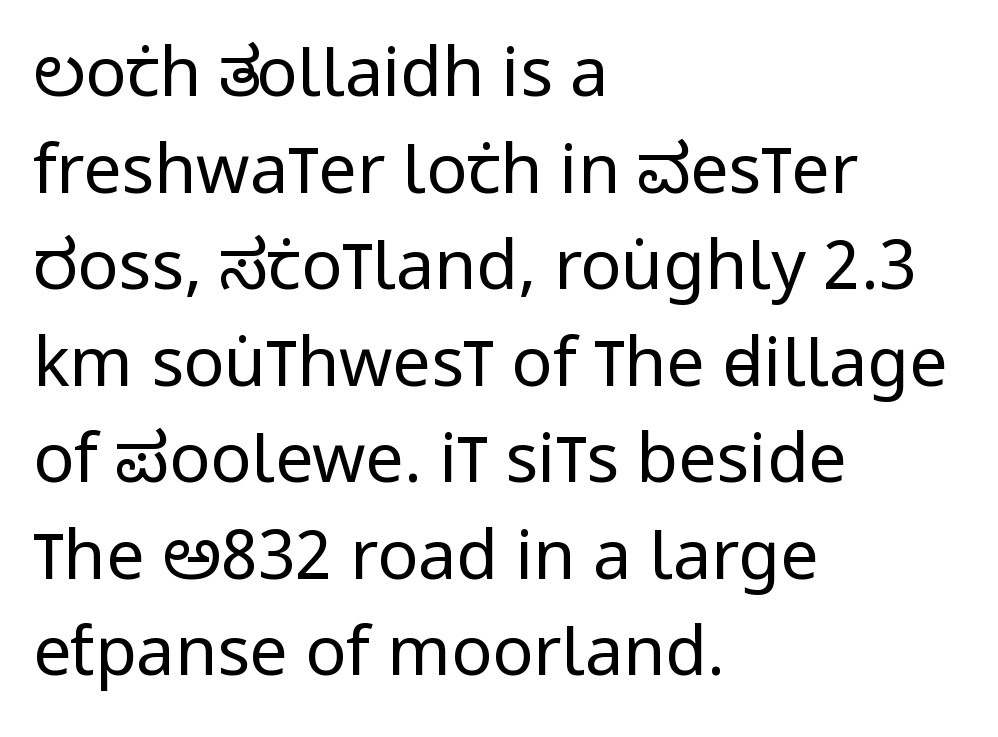
The image shows 68 px regular-weight, condensed sans-serif type, upright; set left-aligned, normal line spacing (1.42x), normal letter spacing, not underlined; low stroke contrast and a large x-height.
